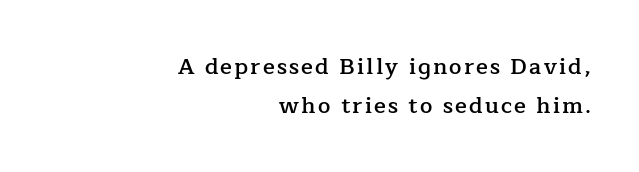
The image shows 22 px text type, upright; set right-aligned, line spacing 1.76x, not underlined.
